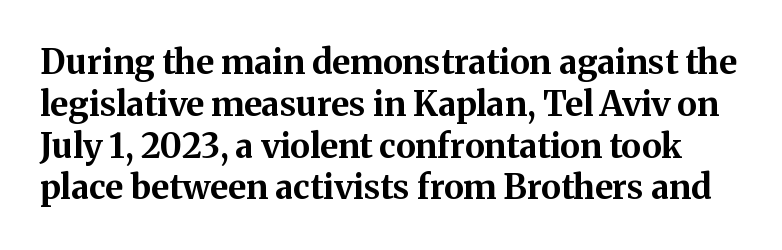
{"serif": "yes", "italic": "no", "bold": "yes", "weight": "bold", "width": "normal", "stroke_contrast": "medium", "x_height": "medium", "monospaced": "no", "underline": "no", "line_spacing_ratio": 1.23, "letter_spacing": "normal", "letter_spacing_em": 0.0, "glyph_px": 34}
